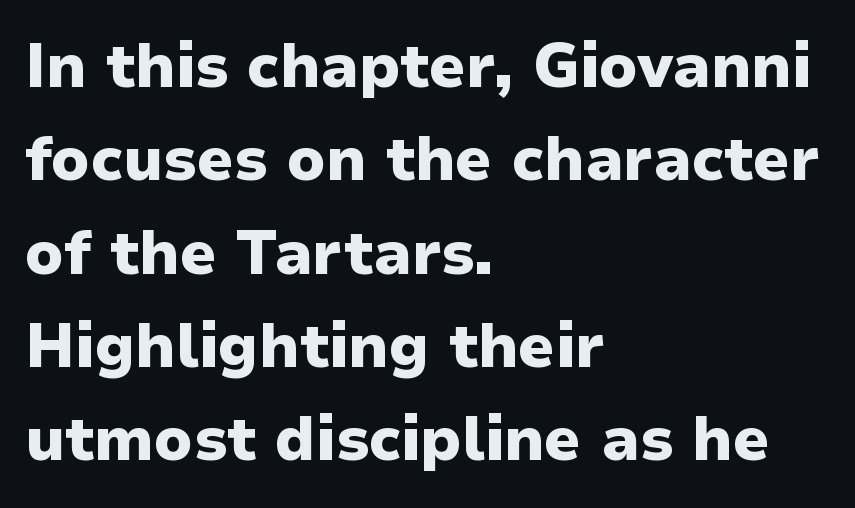
The text block is weighted toward the left margin, trailing off unevenly rightward. Line spacing here is normal. Character widths vary here, with narrow letters taking less room than wide ones. Weight: bold. Note: no serifs on the glyphs.
